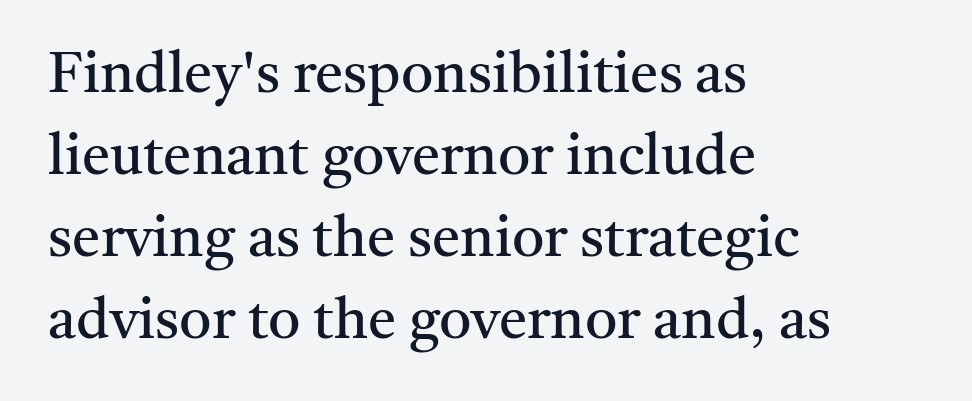
Q: Is the text bold? A: No.
Q: Is the text italic (slanted)? A: No, it is upright.
Q: Is the typeface a serif or a sans-serif typeface? A: Serif.
Q: Is the text underlined? A: No.
Q: How is the paragraph aligned? A: Left-aligned.
Q: Is the spacing between letters normal or unusually wide? A: Normal.
Q: Is the spacing between lines tight, normal or loose? A: Normal.
Q: Width (condensed, normal, or wide)? A: Normal.
Q: Stroke contrast? A: Medium.
Q: x-height? A: Medium.
Q: Monospaced? A: No.
